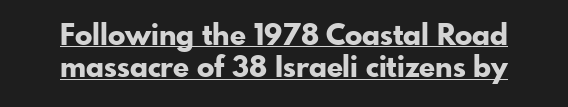
The typeface chosen for these lines omits serifs. A continuous stroke trails under the words, as in a hyperlink. What weight is shown? A full bold with thick strokes. Each word holds together tightly as a unit, with standard inter-letter gaps. A typesetter would call this proportional, since set widths differ per character.
